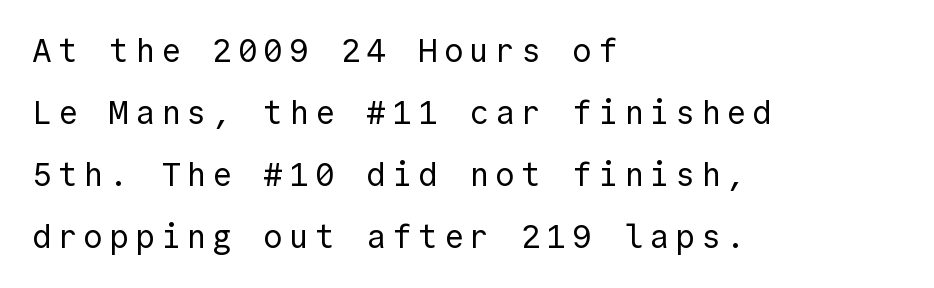
Style check: upright. Serif or sans? Sans — the stroke terminals are bare. Stems and bowls with no extra thickness — not bold. The area under the type is left untouched. In CSS terms this would be text-align: left. The letters march in equal steps, a hallmark of fixed-pitch type.
